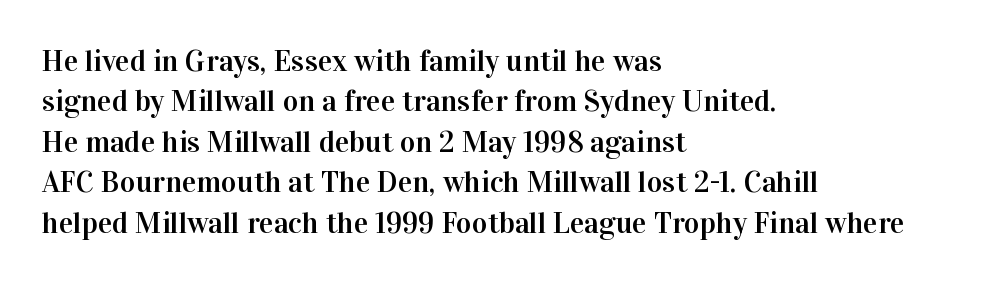
{"serif": "yes", "italic": "no", "width": "normal", "stroke_contrast": "high", "x_height": "medium", "monospaced": "no", "underline": "no", "align": "left", "line_spacing": "normal", "line_spacing_ratio": 1.35, "letter_spacing": "normal", "letter_spacing_em": 0.0, "glyph_px": 30}
